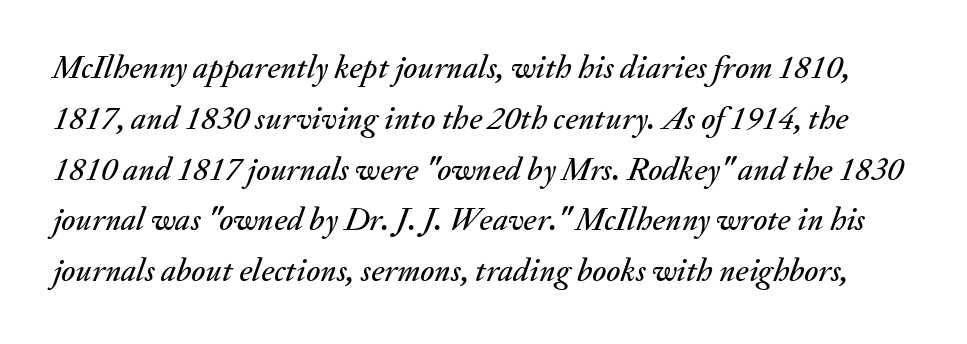
The image shows 33 px text type, italic (leaning right); set normal line spacing (1.54x), normal letter spacing, not underlined; medium stroke contrast and a small x-height.
